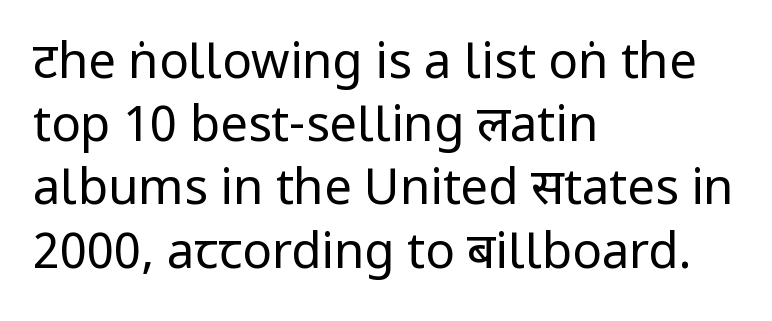
{"serif": "no", "italic": "no", "bold": "no", "weight": "regular", "width": "condensed", "stroke_contrast": "low", "underline": "no", "align": "left", "line_spacing": "normal", "line_spacing_ratio": 1.29, "letter_spacing": "normal", "letter_spacing_em": 0.0, "glyph_px": 49}
